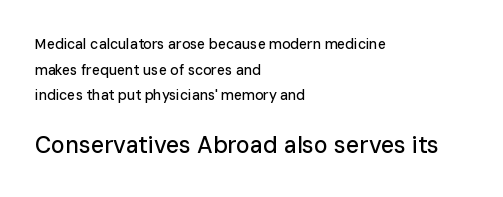
The image shows 23 px text type, upright; set left-aligned, line spacing 1.83x, normal letter spacing, not underlined; the second (bottom) block is 1.64x larger.
